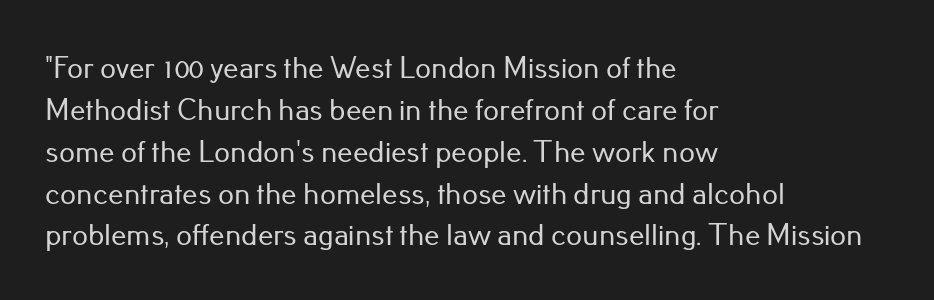
Q: Is the text italic (slanted)? A: No, it is upright.
Q: Is the typeface a serif or a sans-serif typeface? A: Sans-serif.
Q: Is the text underlined? A: No.
Q: How is the paragraph aligned? A: Left-aligned.
Q: Is the spacing between letters normal or unusually wide? A: Normal.
Q: Is the spacing between lines tight, normal or loose? A: Normal.
Q: Width (condensed, normal, or wide)? A: Normal.
Q: Stroke contrast? A: Low.
Q: x-height? A: Small.
Q: Monospaced? A: No.
